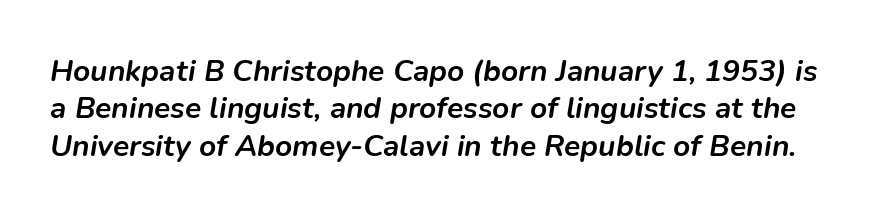
The image shows 30 px semibold type, italic (leaning right); set normal line spacing (1.25x), normal letter spacing, not underlined; low stroke contrast and a medium x-height.
